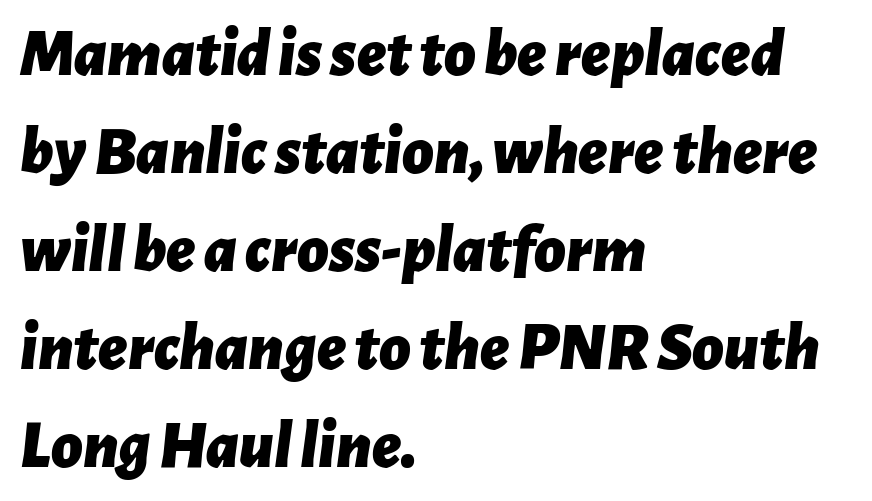
Descenders are the only things crossing below the line. There is no visible air inserted between adjacent glyphs. The font's italic variant was chosen for this text. Do the characters align in a grid? No, the font is proportional.
